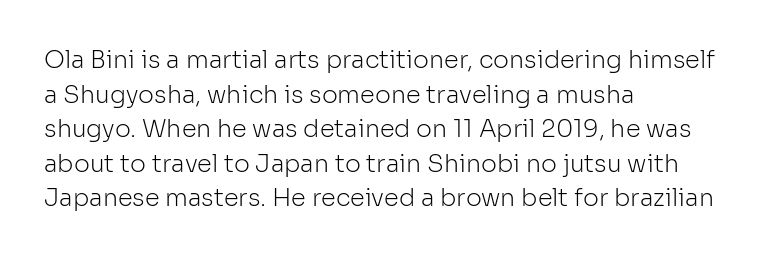
{"italic": "no", "bold": "no", "underline": "no", "align": "left", "line_spacing": "normal", "line_spacing_ratio": 1.44, "letter_spacing": "normal", "letter_spacing_em": 0.0, "glyph_px": 24}
